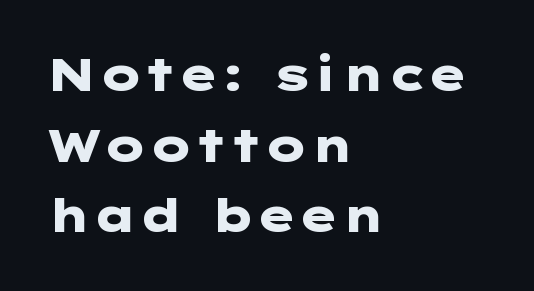
{"serif": "no", "italic": "no", "bold": "yes", "weight": "heavy", "width": "wide", "stroke_contrast": "low", "x_height": "medium", "underline": "no", "align": "left", "line_spacing": "normal", "line_spacing_ratio": 1.57, "letter_spacing": "normal", "letter_spacing_em": 0.0, "glyph_px": 45}
